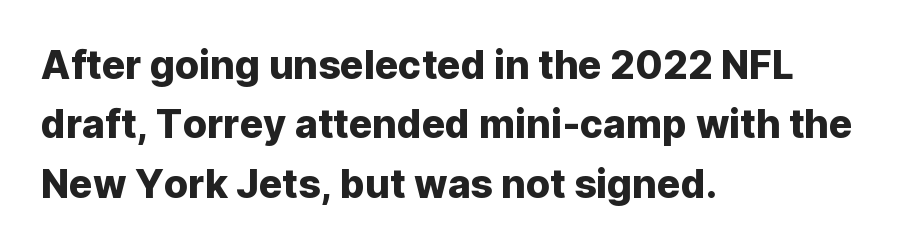
{"serif": "no", "italic": "no", "width": "normal", "stroke_contrast": "low", "x_height": "medium", "monospaced": "no", "underline": "no", "align": "left", "line_spacing": "normal", "line_spacing_ratio": 1.52, "letter_spacing": "normal", "letter_spacing_em": 0.0, "glyph_px": 39}
